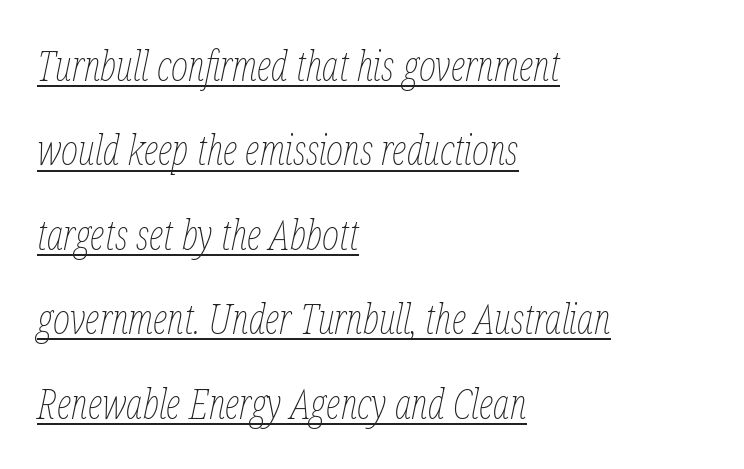
{"italic": "yes", "lean": "right", "slant_degrees": 12, "bold": "no", "weight": "thin", "width": "condensed", "stroke_contrast": "low", "x_height": "medium", "monospaced": "no", "underline": "yes", "align": "left", "line_spacing": "loose", "line_spacing_ratio": 2.06, "letter_spacing": "normal", "letter_spacing_em": 0.0, "glyph_px": 41}
